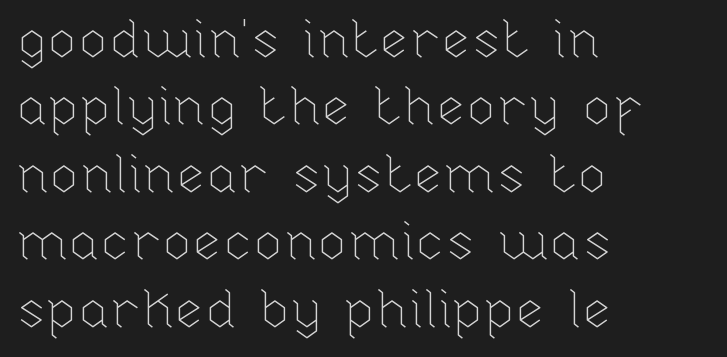
The image shows 54 px thin type, upright; set left-aligned, normal line spacing (1.25x), normal letter spacing, not underlined; low stroke contrast and a medium x-height.
